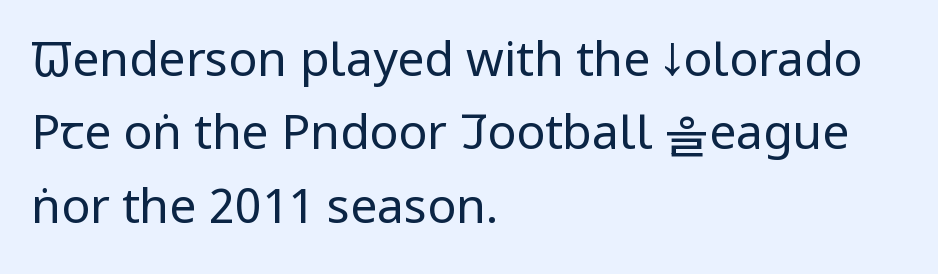
Each letter's strokes conclude bluntly, with no projecting serifs. Ink coverage per letter is moderate at most. The lines are quadded left. Spacing between characters is what you'd get straight out of the box. When letters stand straight like this, we call the style roman or upright. The rendering uses natural spacing where letterforms have individual widths.
